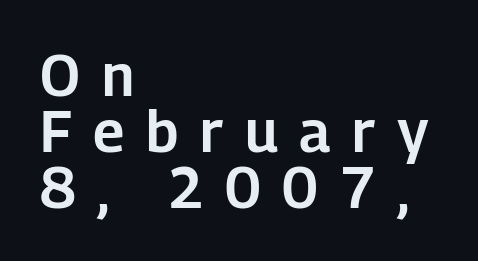
Letters rest on an invisible, unmarked baseline. The letters advance in unequal steps, a hallmark of proportional type. Honestly, the rows look squashed on top of each other. Words appear elongated and porous because spacing is wide.
